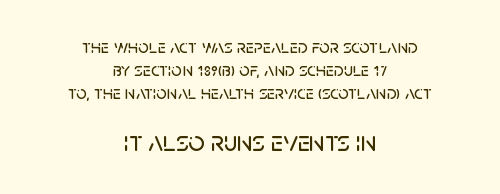
The image shows 28 px sans-serif type, upright; set centered, line spacing 1.22x, normal letter spacing, not underlined; the second (bottom) block is 1.47x larger; low stroke contrast and a large x-height.
